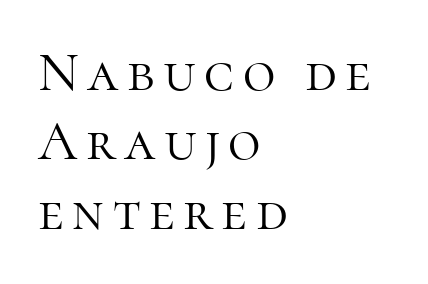
Is this a sans? No — the strokes have serifs. The characters are drawn with everyday or finer stroke widths. The glyphs are unaccompanied by any horizontal stroke below them. Do the letters lean? They stand straight.
